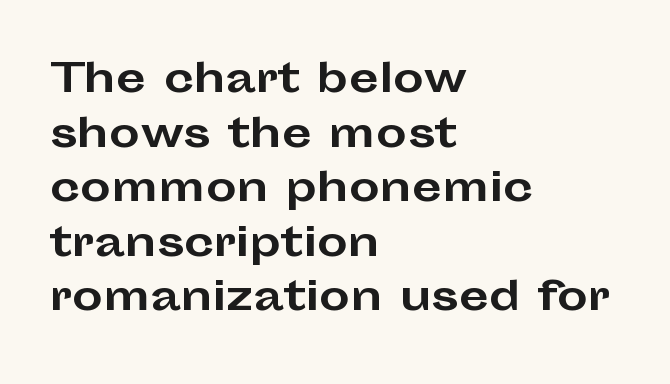
The image shows 39 px bold, wide sans-serif type, upright; set left-aligned, normal line spacing (1.4x), normal letter spacing, not underlined; low stroke contrast and a medium x-height.
